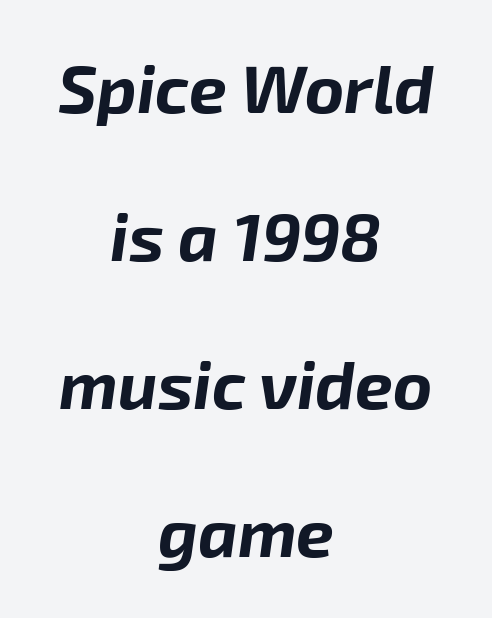
The image shows 67 px bold type, italic (leaning right); set centered, loose line spacing (2.21x), normal letter spacing, not underlined; low stroke contrast and a medium x-height.
